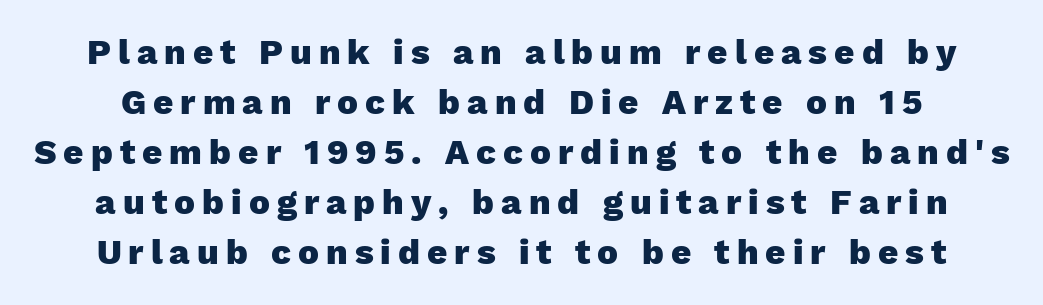
Q: Is the text bold? A: Yes.
Q: Is the text italic (slanted)? A: No, it is upright.
Q: Is the typeface a serif or a sans-serif typeface? A: Sans-serif.
Q: Is the text underlined? A: No.
Q: Is the spacing between letters normal or unusually wide? A: Unusually wide.
Q: Is the spacing between lines tight, normal or loose? A: Normal.
Q: Width (condensed, normal, or wide)? A: Normal.
Q: Stroke contrast? A: Low.
Q: x-height? A: Medium.
Q: Monospaced? A: No.
